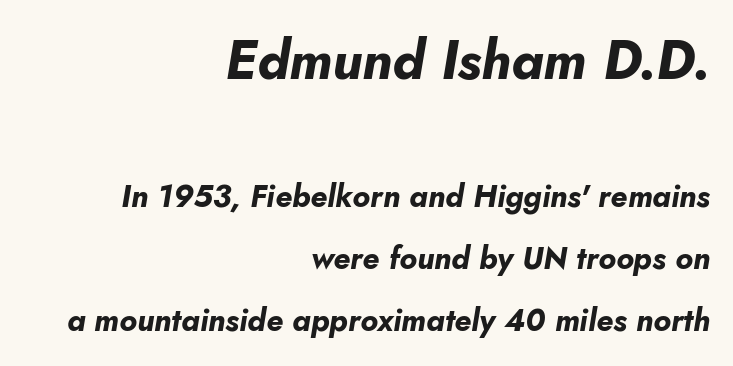
{"italic": "yes", "lean": "right", "slant_degrees": 10, "bold": "yes", "weight": "bold", "width": "normal", "stroke_contrast": "low", "x_height": "small", "monospaced": "no", "underline": "no", "align": "right", "line_spacing": "loose", "line_spacing_ratio": 2.01, "letter_spacing": "normal", "letter_spacing_em": 0.0, "larger_block": "first", "size_ratio": 1.74, "glyph_px": 54}
